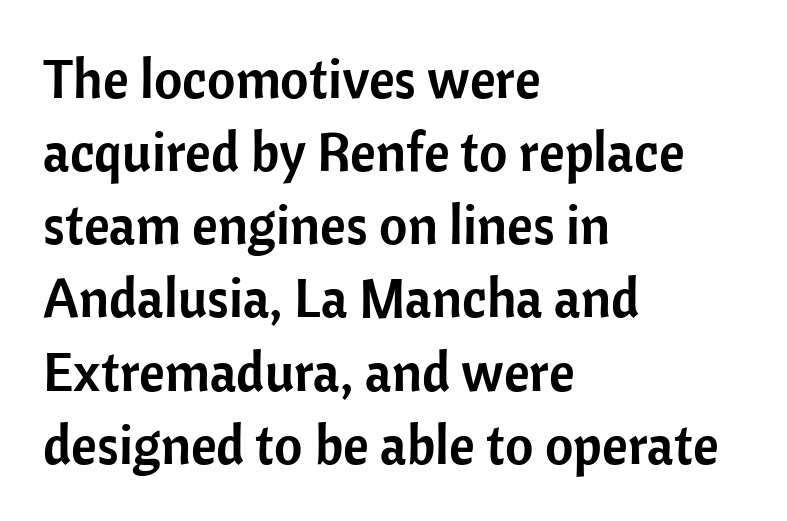
The image shows 55 px sans-serif type, upright; set left-aligned, normal line spacing (1.33x), normal letter spacing, not underlined; low stroke contrast and a medium x-height.
